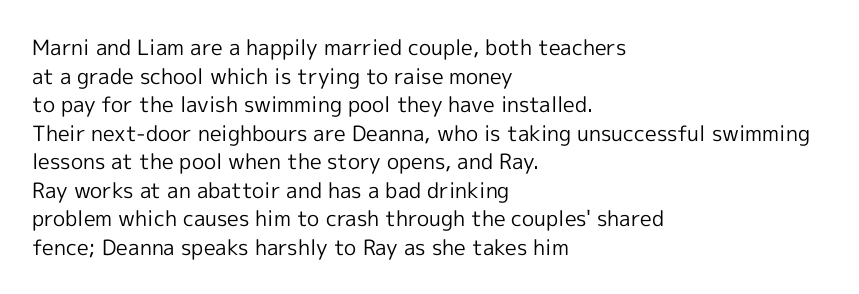
Q: Is the text bold? A: No.
Q: Is the text italic (slanted)? A: No, it is upright.
Q: Is the text underlined? A: No.
Q: How is the paragraph aligned? A: Left-aligned.
Q: Is the spacing between letters normal or unusually wide? A: Normal.
Q: Is the spacing between lines tight, normal or loose? A: Normal.
